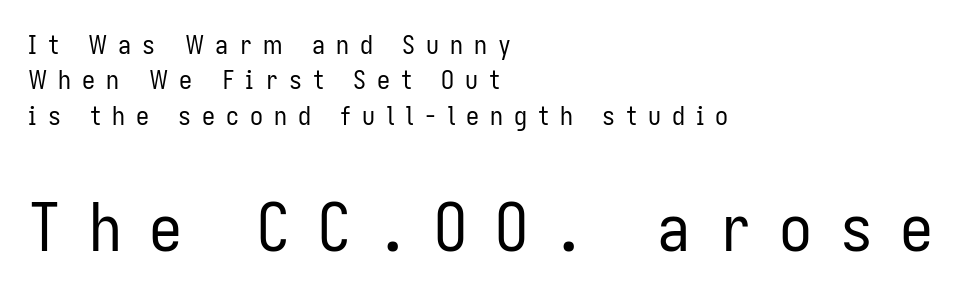
Q: Is the text bold? A: No.
Q: Is the text italic (slanted)? A: No, it is upright.
Q: Is the typeface a serif or a sans-serif typeface? A: Sans-serif.
Q: Is the text underlined? A: No.
Q: How is the paragraph aligned? A: Left-aligned.
Q: Is the spacing between letters normal or unusually wide? A: Unusually wide.
Q: Is the spacing between lines tight, normal or loose? A: Normal.
Q: Which block of text is set in a larger size, the first (top) or the second (bottom)? A: The second (bottom) one.
Q: Width (condensed, normal, or wide)? A: Condensed.
Q: Stroke contrast? A: Low.
Q: x-height? A: Medium.
Q: Monospaced? A: No.
